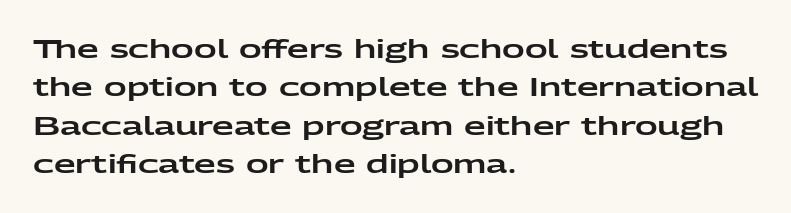
{"italic": "no", "underline": "no", "align": "left", "line_spacing": "normal", "line_spacing_ratio": 1.54, "letter_spacing": "normal", "letter_spacing_em": 0.0, "glyph_px": 25}
